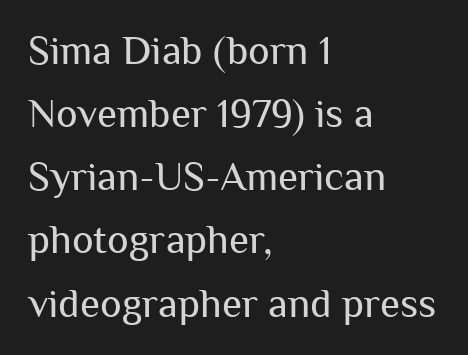
Q: Is the text bold? A: No.
Q: Is the text italic (slanted)? A: No, it is upright.
Q: Is the typeface a serif or a sans-serif typeface? A: Sans-serif.
Q: Is the text underlined? A: No.
Q: How is the paragraph aligned? A: Left-aligned.
Q: Is the spacing between letters normal or unusually wide? A: Normal.
Q: Is the spacing between lines tight, normal or loose? A: Normal.
Q: Width (condensed, normal, or wide)? A: Normal.
Q: Stroke contrast? A: Medium.
Q: x-height? A: Medium.
Q: Monospaced? A: No.
